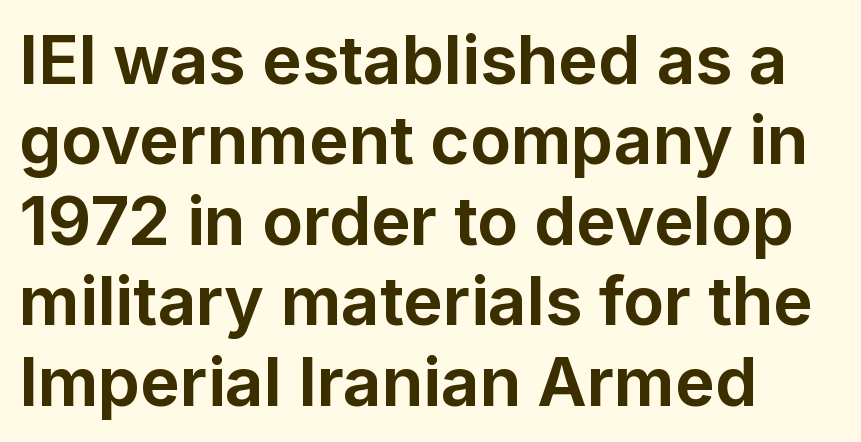
{"serif": "no", "italic": "no", "bold": "yes", "weight": "bold", "width": "normal", "stroke_contrast": "low", "x_height": "medium", "monospaced": "no", "underline": "no", "align": "left", "line_spacing_ratio": 1.2, "letter_spacing": "normal", "letter_spacing_em": 0.0, "glyph_px": 67}
